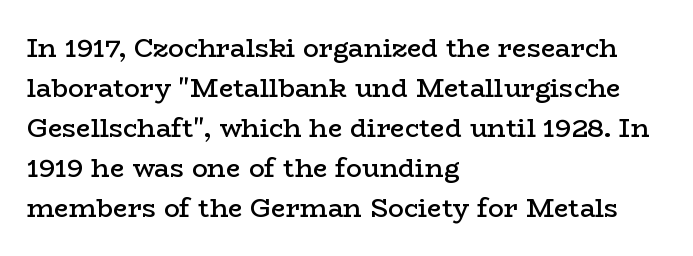
{"italic": "no", "bold": "semi", "underline": "no", "align": "left", "line_spacing": "normal", "line_spacing_ratio": 1.54, "letter_spacing": "normal", "letter_spacing_em": 0.0, "glyph_px": 26}
